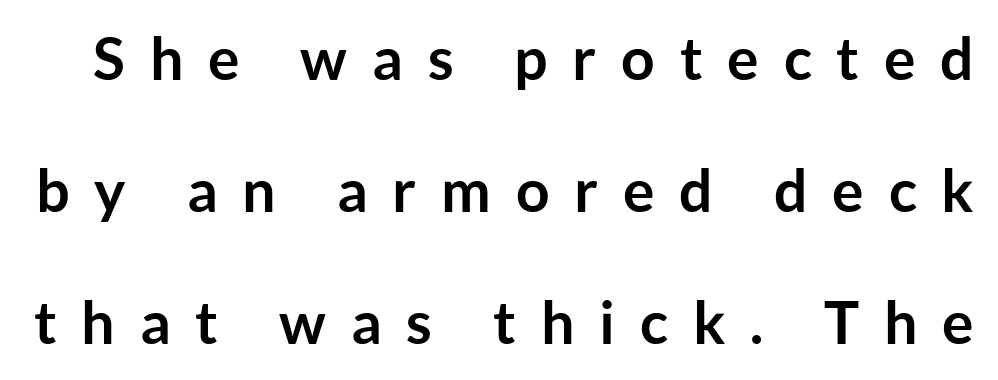
{"serif": "no", "italic": "no", "bold": "yes", "weight": "semibold", "width": "normal", "stroke_contrast": "low", "x_height": "medium", "monospaced": "no", "underline": "no", "line_spacing": "loose", "line_spacing_ratio": 2.24, "letter_spacing": "wide", "letter_spacing_em": 0.42, "glyph_px": 59}
